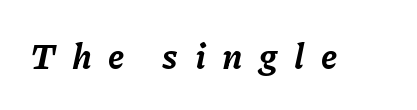
Q: Is the text bold? A: Yes.
Q: Is the text italic (slanted)? A: Yes, it leans right by about 11 degrees.
Q: Is the text underlined? A: No.
Q: Is the spacing between letters normal or unusually wide? A: Unusually wide.
Q: Width (condensed, normal, or wide)? A: Normal.
Q: Stroke contrast? A: Low.
Q: x-height? A: Medium.
Q: Monospaced? A: No.
